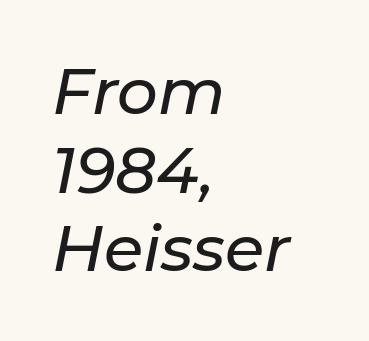
{"italic": "yes", "lean": "right", "slant_degrees": 11, "width": "normal", "stroke_contrast": "low", "x_height": "medium", "monospaced": "no", "underline": "no", "align": "left", "line_spacing_ratio": 1.23, "letter_spacing": "normal", "letter_spacing_em": 0.0, "glyph_px": 64}
